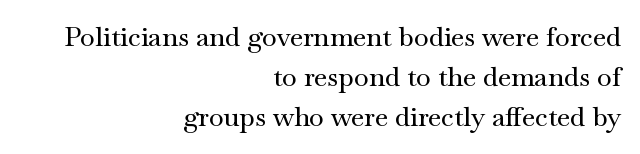
Q: Is the text italic (slanted)? A: No, it is upright.
Q: Is the text underlined? A: No.
Q: How is the paragraph aligned? A: Right-aligned.
Q: Is the spacing between letters normal or unusually wide? A: Normal.
Q: Is the spacing between lines tight, normal or loose? A: Normal.
